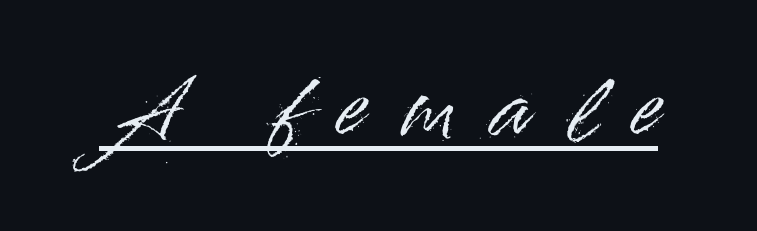
{"serif": "no", "width": "normal", "stroke_contrast": "high", "x_height": "small", "monospaced": "no", "underline": "yes", "letter_spacing": "wide", "letter_spacing_em": 0.47, "glyph_px": 79}
